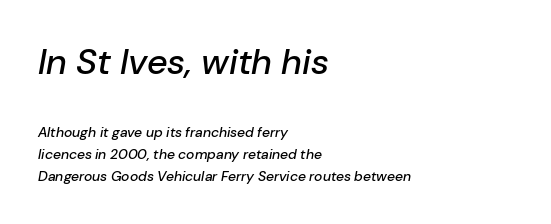
{"italic": "yes", "lean": "right", "slant_degrees": 10, "width": "normal", "stroke_contrast": "low", "x_height": "medium", "monospaced": "no", "underline": "no", "align": "left", "line_spacing": "normal", "line_spacing_ratio": 1.56, "letter_spacing": "normal", "letter_spacing_em": 0.0, "larger_block": "first", "size_ratio": 2.57, "glyph_px": 36}
